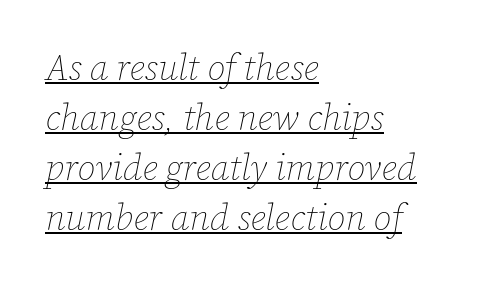
The glyphs are accompanied by a horizontal stroke just below them. The passage shown is not bold in any degree. This sample has the flowing, uneven cadence of proportional lettering. The letters are slanted; this is an italic face. Line beginnings align vertically; line endings do not.
